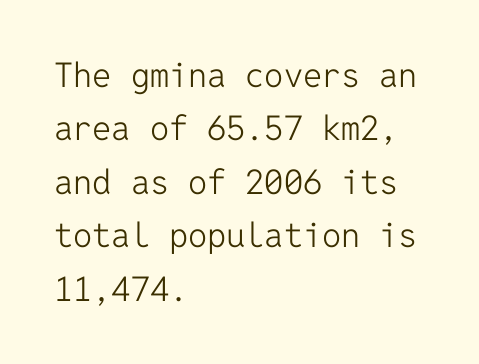
The image shows 34 px light sans-serif type, upright, monospaced; set left-aligned, normal line spacing (1.57x), normal letter spacing, not underlined; low stroke contrast and a medium x-height.
